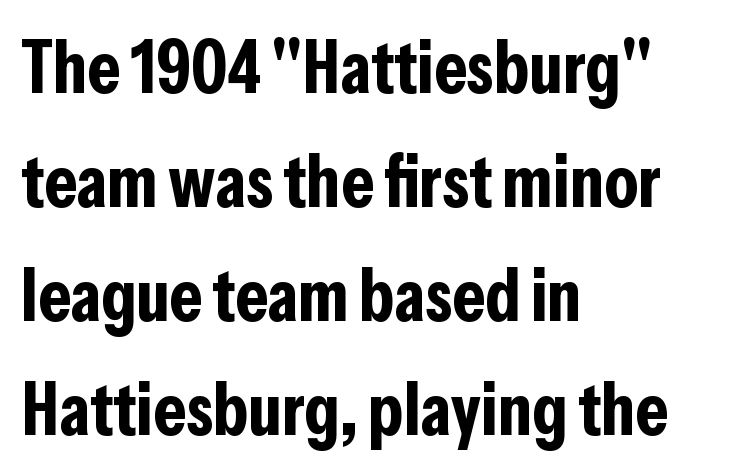
The image shows 74 px bold, condensed sans-serif type, upright; set left-aligned, normal line spacing (1.54x), normal letter spacing, not underlined; low stroke contrast and a medium x-height.
